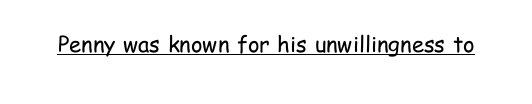
Does a line run under the words? Yes, clearly. Each word holds together tightly as a unit, with standard inter-letter gaps. When letters stand straight like this, we call the style roman or upright. Compared with a typical body face, this is equally light or lighter still.
